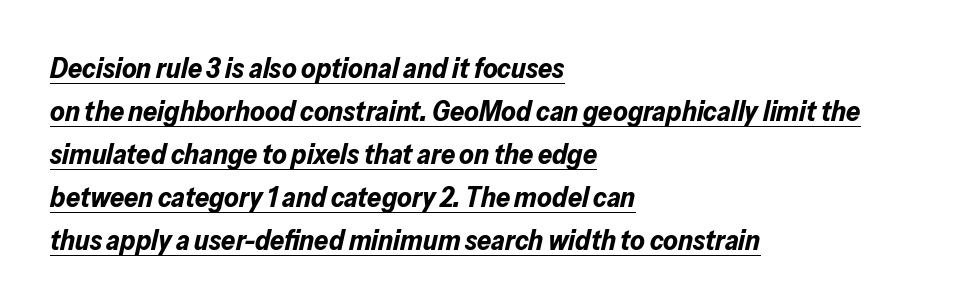
Q: Is the text bold? A: Yes.
Q: Is the text italic (slanted)? A: Yes, it leans right by about 13 degrees.
Q: Is the text underlined? A: Yes.
Q: How is the paragraph aligned? A: Left-aligned.
Q: Is the spacing between letters normal or unusually wide? A: Normal.
Q: Is the spacing between lines tight, normal or loose? A: Normal.
Q: Width (condensed, normal, or wide)? A: Normal.
Q: Stroke contrast? A: Low.
Q: x-height? A: Medium.
Q: Monospaced? A: No.
